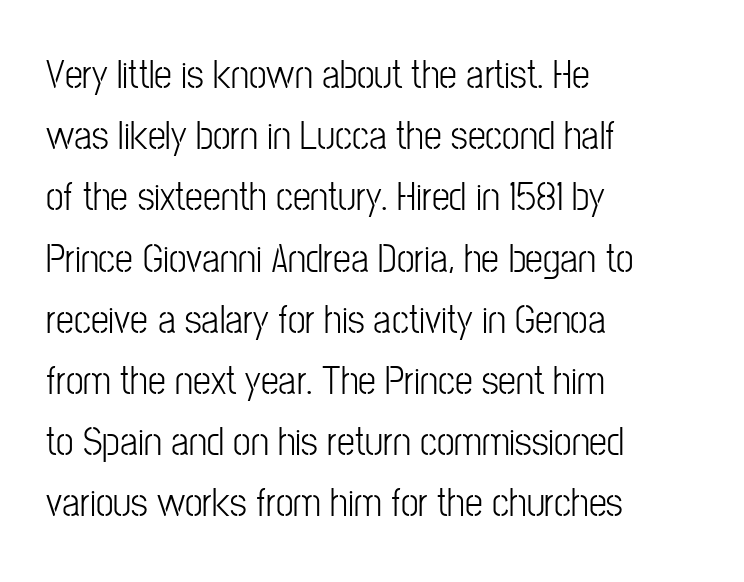
{"serif": "no", "italic": "no", "bold": "no", "weight": "light", "width": "condensed", "stroke_contrast": "low", "x_height": "medium", "monospaced": "no", "underline": "no", "align": "left", "line_spacing": "normal", "line_spacing_ratio": 1.53, "letter_spacing": "normal", "letter_spacing_em": 0.0, "glyph_px": 40}
